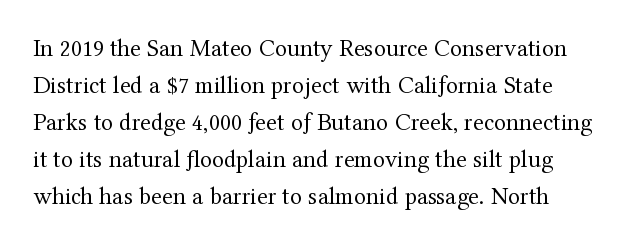
A typesetter would call this leading conventional body-copy spacing. Descender tails drop into unmarked territory. Visually the block forms a straight wall on the left and a jagged coastline on the right. Do the letters lean? They stand straight.
